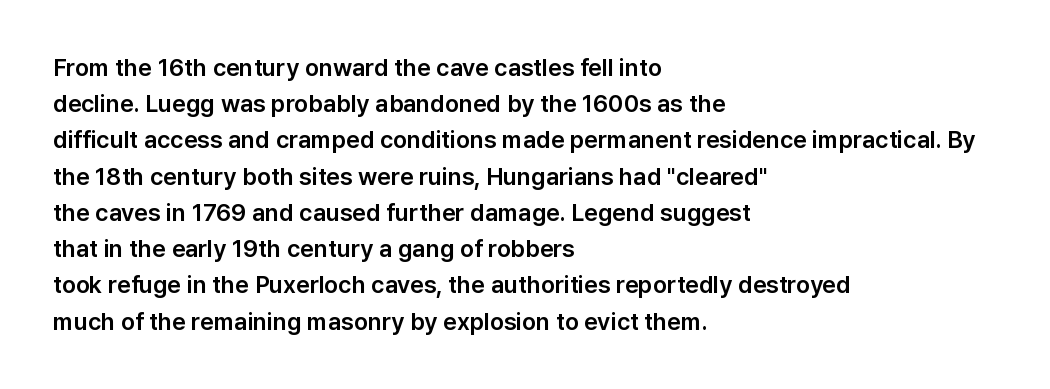
Q: Is the text italic (slanted)? A: No, it is upright.
Q: Is the text underlined? A: No.
Q: How is the paragraph aligned? A: Left-aligned.
Q: Is the spacing between letters normal or unusually wide? A: Normal.
Q: Is the spacing between lines tight, normal or loose? A: Normal.
